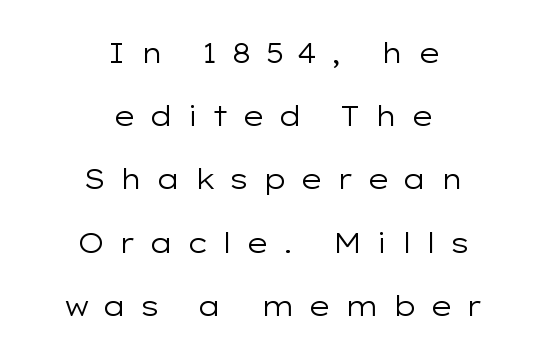
Characters follow at a spacing far wider than the type designer built in. A light-to-regular cut is what we see here. Horizontal bands of white between lines are thick stripes. Bare-footed words on every line. If you folded the block vertically in half, each line would mirror itself in length. Unlike italic type, these characters show no tilt at all.
